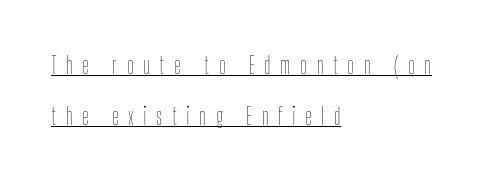
The image shows 23 px text type, upright; set left-aligned, loose line spacing (2.2x), unusually wide letter spacing (+0.41 em), underlined.
